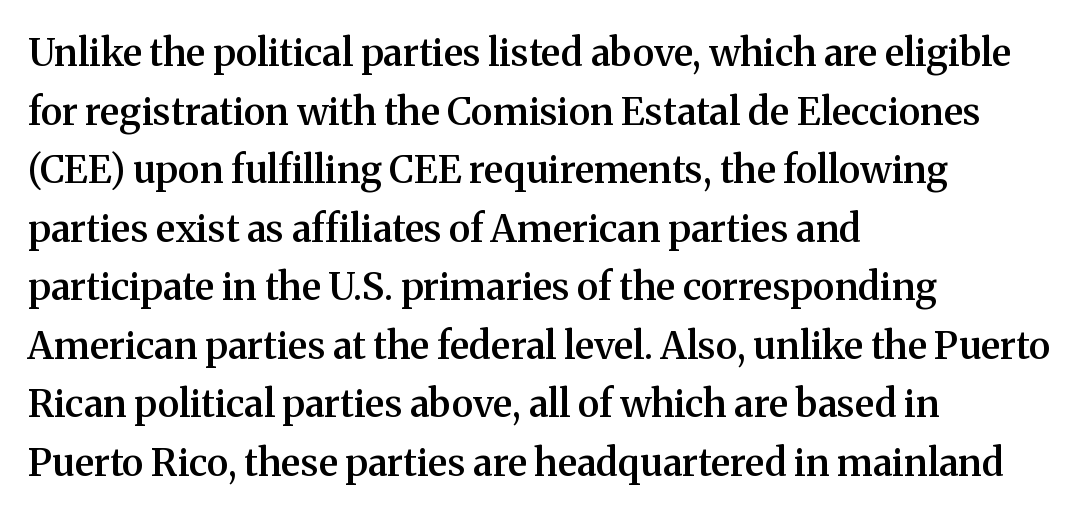
{"serif": "yes", "italic": "no", "bold": "semi", "weight": "semibold", "width": "normal", "stroke_contrast": "medium", "x_height": "medium", "monospaced": "no", "underline": "no", "align": "left", "line_spacing": "normal", "line_spacing_ratio": 1.54, "letter_spacing": "normal", "letter_spacing_em": 0.0, "glyph_px": 38}
